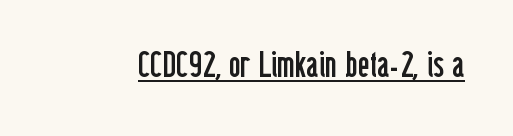
{"serif": "no", "italic": "no", "bold": "no", "weight": "regular", "width": "condensed", "stroke_contrast": "low", "x_height": "medium", "monospaced": "no", "underline": "yes", "letter_spacing": "normal", "letter_spacing_em": 0.0, "glyph_px": 37}
